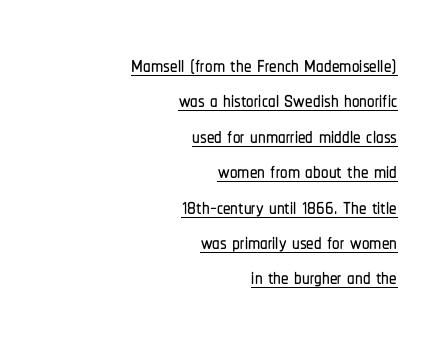
The image shows 30 px condensed sans-serif type, upright; set right-aligned, line spacing 1.18x, normal letter spacing, underlined; low stroke contrast and a medium x-height.
